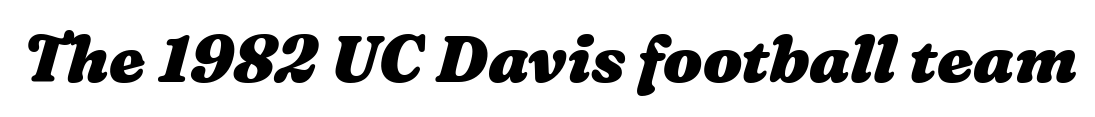
Character widths vary here, with narrow letters taking less room than wide ones. Descenders hang freely into open space. Inter-character spacing is left at the font's built-in metrics. As a designer I'd log this as weight 700, bold.
